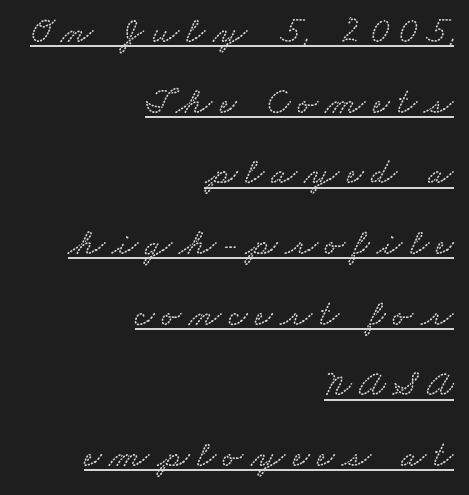
Q: Is the text underlined? A: Yes.
Q: How is the paragraph aligned? A: Right-aligned.
Q: Is the spacing between letters normal or unusually wide? A: Unusually wide.
Q: Is the spacing between lines tight, normal or loose? A: Loose.
Q: Width (condensed, normal, or wide)? A: Wide.
Q: Stroke contrast? A: Low.
Q: x-height? A: Small.
Q: Monospaced? A: No.
